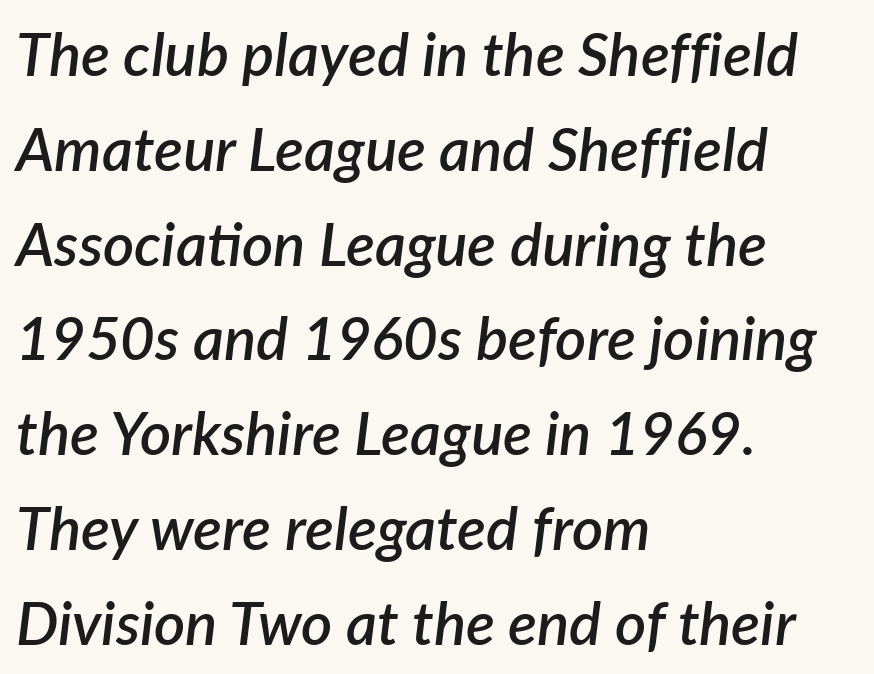
The characters look somewhat weighty, a semibold short of true bold. The passage shown is not underscored anywhere. Quick note: interline space is typical. Slant detected: the letters are inclined.
